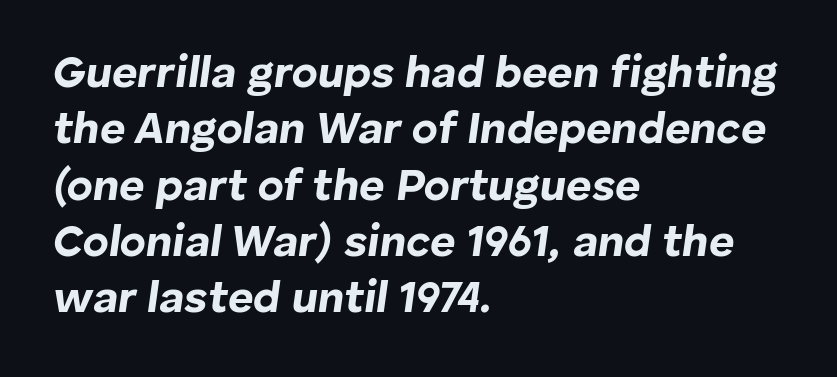
{"italic": "yes", "lean": "right", "slant_degrees": 8, "bold": "yes", "weight": "bold", "width": "normal", "stroke_contrast": "low", "x_height": "medium", "monospaced": "no", "underline": "no", "align": "left", "line_spacing": "normal", "line_spacing_ratio": 1.28, "letter_spacing": "normal", "letter_spacing_em": 0.0, "glyph_px": 44}
